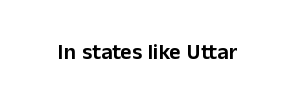
Tall strokes in this sample are plumb rather than angled. Short note: letters normally spaced. Lines of text with bare space underneath.
